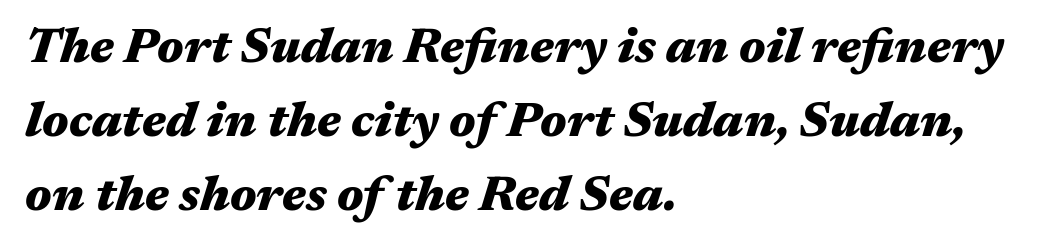
{"italic": "yes", "lean": "right", "slant_degrees": 17, "bold": "yes", "weight": "heavy", "width": "wide", "stroke_contrast": "medium", "x_height": "medium", "monospaced": "no", "underline": "no", "align": "left", "line_spacing": "normal", "line_spacing_ratio": 1.51, "letter_spacing": "normal", "letter_spacing_em": 0.0, "glyph_px": 49}
